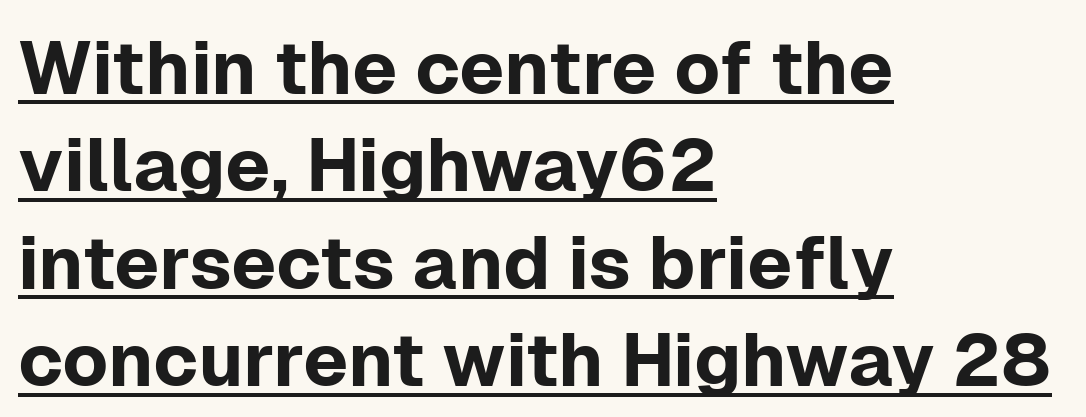
{"serif": "no", "italic": "no", "width": "normal", "stroke_contrast": "low", "x_height": "medium", "monospaced": "no", "underline": "yes", "align": "left", "line_spacing": "normal", "line_spacing_ratio": 1.3, "letter_spacing": "normal", "letter_spacing_em": 0.0, "glyph_px": 75}
